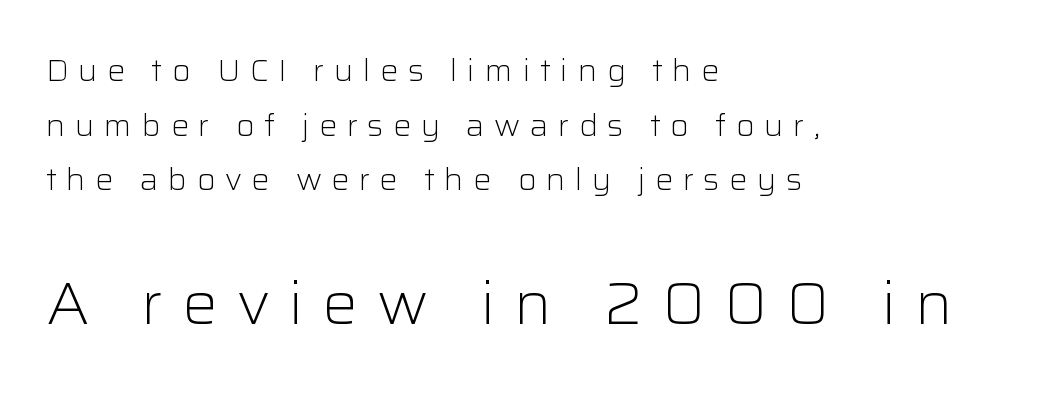
The image shows 59 px light sans-serif type, upright; set left-aligned, line spacing 1.82x, unusually wide letter spacing (+0.32 em), not underlined; the second (bottom) block is 1.97x larger; low stroke contrast and a medium x-height.
